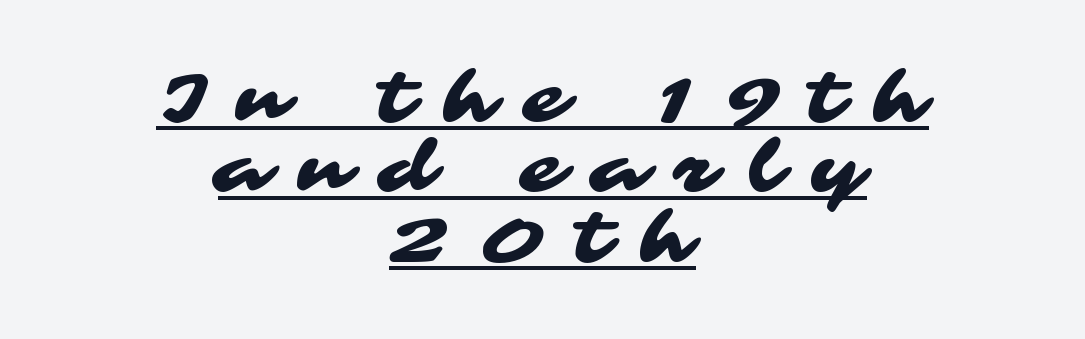
{"serif": "no", "width": "wide", "stroke_contrast": "medium", "x_height": "medium", "monospaced": "no", "underline": "yes", "align": "center", "line_spacing": "tight", "line_spacing_ratio": 1.0, "letter_spacing": "wide", "letter_spacing_em": 0.43, "glyph_px": 70}
